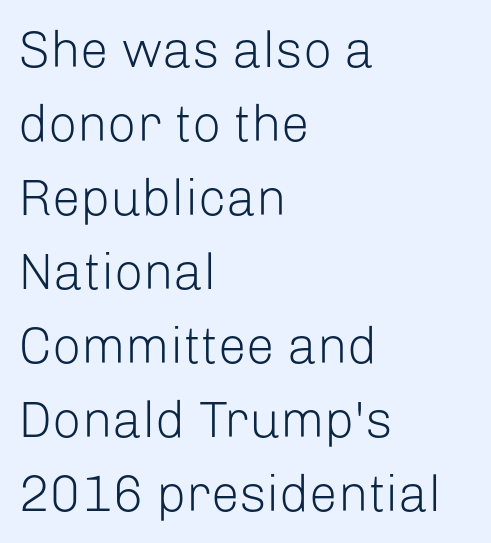
When letters stand straight like this, we call the style roman or upright. A light-to-regular cut is what we see here. Short and long lines alike share a common starting point at left. Evenly set lines give the paragraph a standard silhouette. Spacing verdict: proportional, widths tailored to each character.
